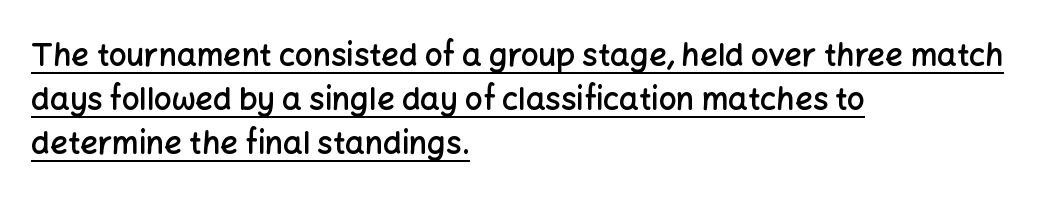
Q: Is the text bold? A: Semi-bold.
Q: Is the text italic (slanted)? A: No, it is upright.
Q: Is the typeface a serif or a sans-serif typeface? A: Sans-serif.
Q: Is the text underlined? A: Yes.
Q: How is the paragraph aligned? A: Left-aligned.
Q: Is the spacing between letters normal or unusually wide? A: Normal.
Q: Is the spacing between lines tight, normal or loose? A: Normal.
Q: Width (condensed, normal, or wide)? A: Normal.
Q: Stroke contrast? A: Low.
Q: x-height? A: Medium.
Q: Monospaced? A: No.
